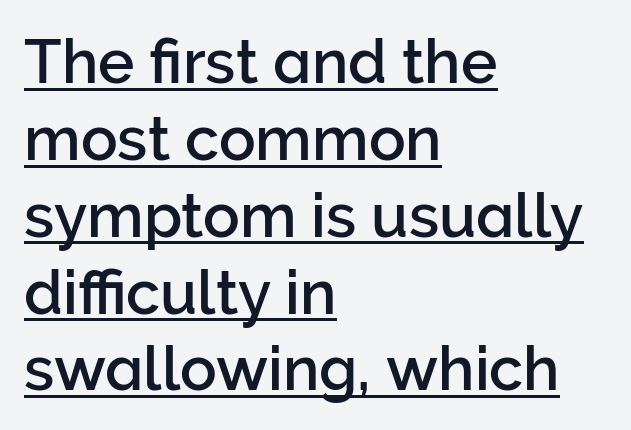
The image shows 61 px sans-serif type, upright; set left-aligned, normal line spacing (1.26x), normal letter spacing, underlined; low stroke contrast and a medium x-height.
